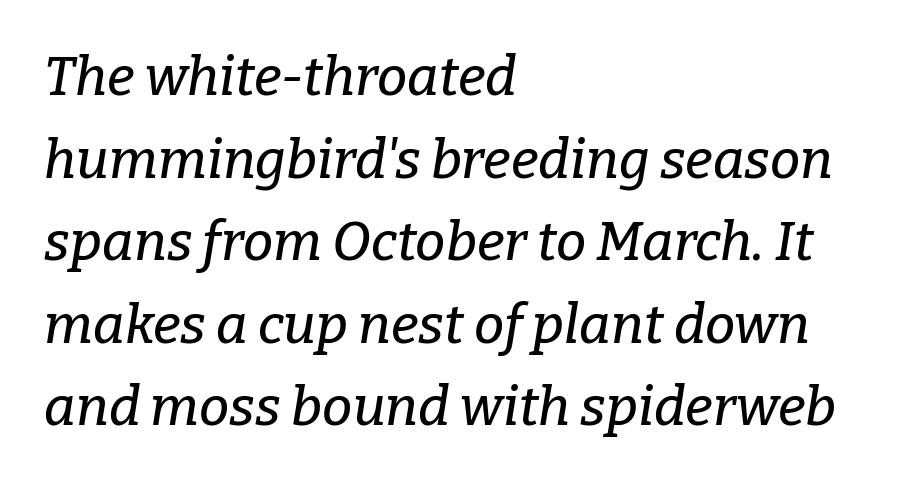
Caption: standard tracking, unaltered. Vertically, the passage feels balanced, rows spaced as you'd expect. Is the type slanted? Yes — the strokes lean at a clear angle. The type family on display is of the serif kind. The text block is weighted toward the left margin, trailing off unevenly rightward.
